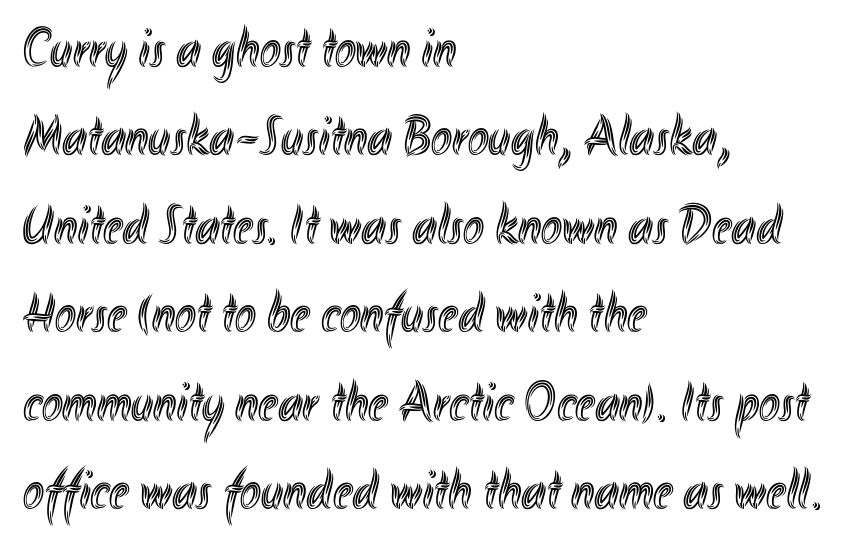
{"width": "condensed", "x_height": "small", "monospaced": "no", "underline": "no", "align": "left", "line_spacing": "normal", "line_spacing_ratio": 1.58, "letter_spacing": "normal", "letter_spacing_em": 0.0, "glyph_px": 56}
